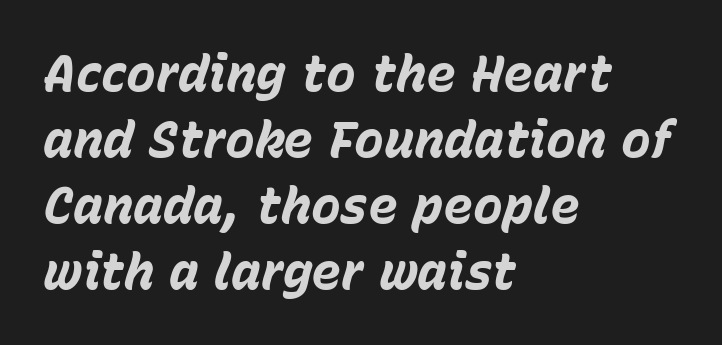
Standard letterfit; no display-style spreading of the glyphs. Compared with an ordinary text face, these strokes are far heavier — a full bold. Beneath every word, the page is bare. If you drew a line through each stem, it would be angled.
